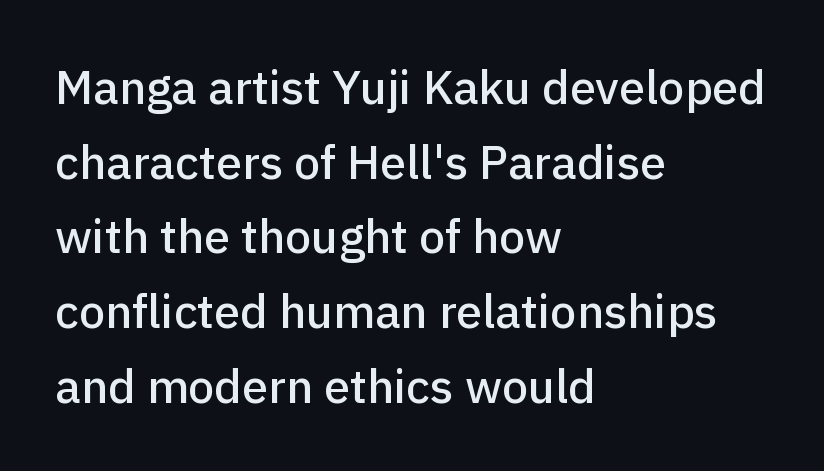
The image shows 47 px sans-serif type, upright; set left-aligned, normal line spacing (1.59x), normal letter spacing, not underlined; low stroke contrast and a medium x-height.
